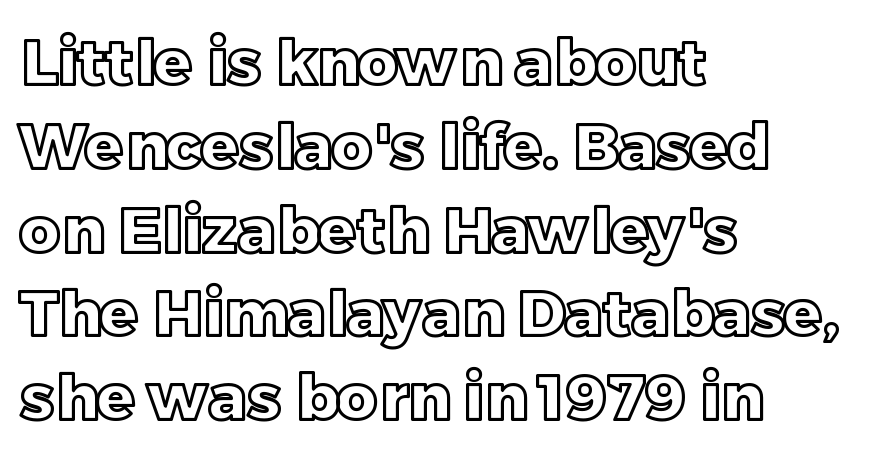
Quick note: interline space is typical. The specimen omits any rule beneath the text block's lines. Think of a printed novel: that variable character pitch is what you see here. The lines in this sample share a left origin and differ only in where they stop. The letters stand straight up with perfectly vertical stems. Look at the tracking — it's just the regular setting, nothing added.
